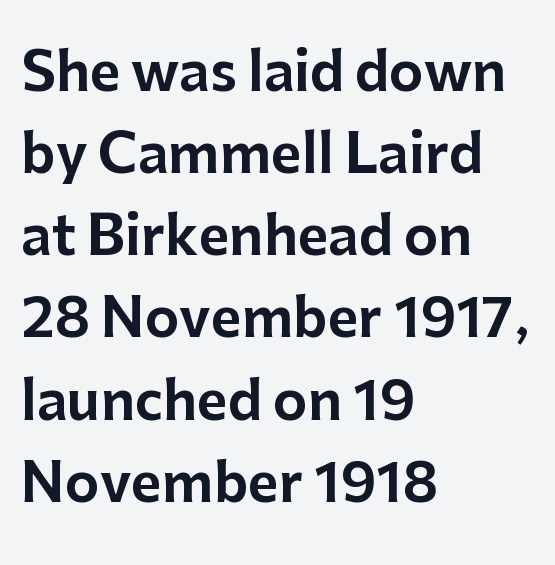
{"serif": "no", "italic": "no", "width": "normal", "stroke_contrast": "low", "x_height": "medium", "monospaced": "no", "underline": "no", "align": "left", "line_spacing": "normal", "line_spacing_ratio": 1.55, "letter_spacing": "normal", "letter_spacing_em": 0.0, "glyph_px": 53}
